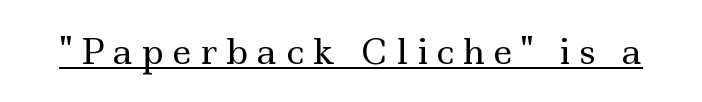
Every word sits above its own underline. The rendering uses natural spacing where letterforms have individual widths. Are there feet on the stems? There are — it's a serif. Upright lettering throughout.
